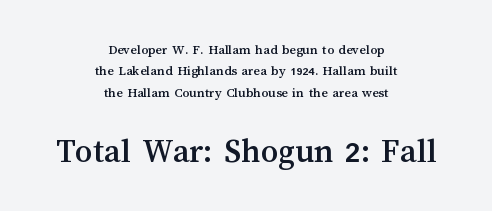
The image shows 35 px text type, upright; set centered, normal line spacing (1.52x), normal letter spacing, not underlined; the second (bottom) block is 2.5x larger; medium stroke contrast and a medium x-height.
